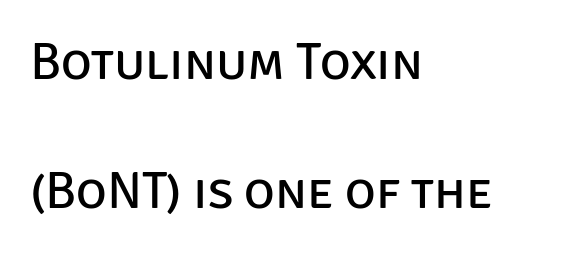
The image shows 52 px regular-weight sans-serif type, upright; set left-aligned, loose line spacing (2.48x), normal letter spacing, not underlined; low stroke contrast and a large x-height.
